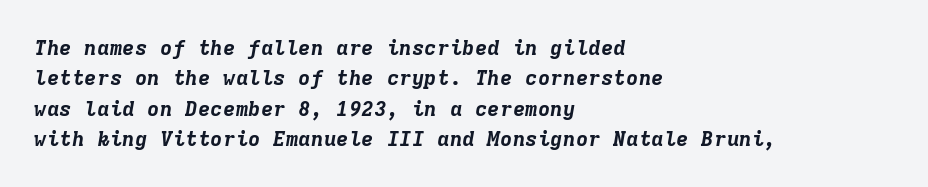
The lettering tilts uniformly, giving the passage an italic look. Which margin do the lines hug? The left one — the right edge is uneven. One glance says typical: line gaps are just what's usual. The face used here is rendered with its standard letterfit. I'd describe the lettering as bold — thick and assertive.
